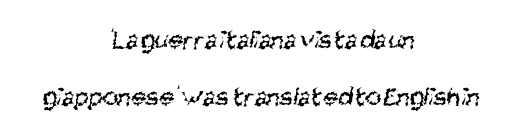
The image shows 27 px text type; set centered, loose line spacing (2.1x), normal letter spacing, not underlined.
